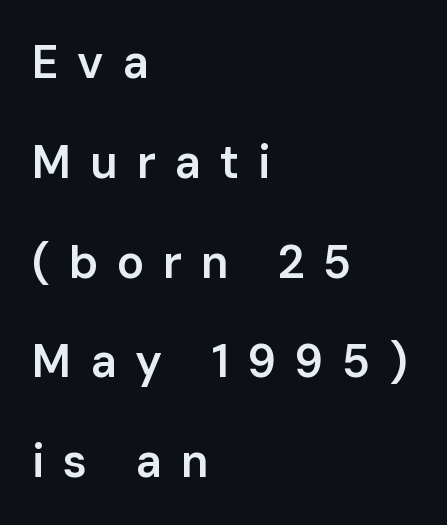
{"serif": "no", "italic": "no", "bold": "semi", "weight": "semibold", "width": "normal", "stroke_contrast": "low", "x_height": "medium", "monospaced": "no", "underline": "no", "align": "left", "line_spacing": "loose", "line_spacing_ratio": 2.17, "letter_spacing": "wide", "letter_spacing_em": 0.4, "glyph_px": 46}
